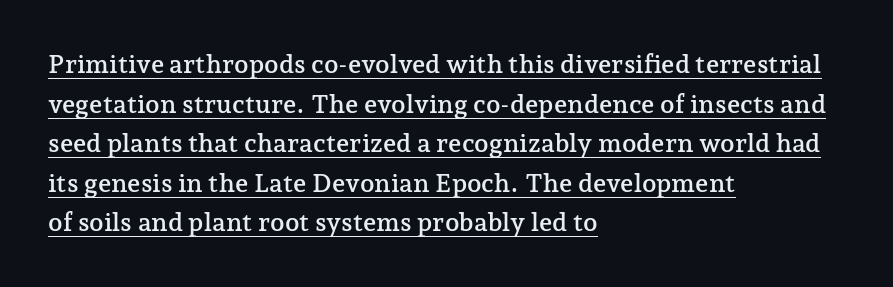
The image shows 26 px text type, upright; set left-aligned, normal line spacing (1.52x), normal letter spacing, underlined.
